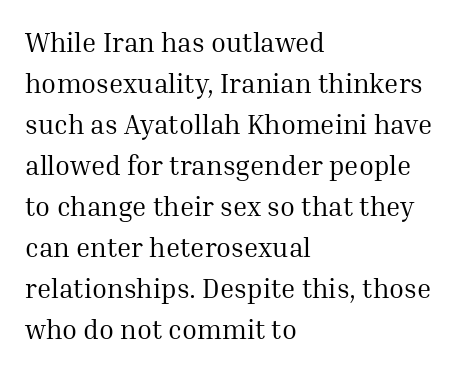
On a weight scale, this lands at 450 or below. The passage shown has conventional tracking throughout. A normal amount of white space separates one row of letters from the next. The rag falls on the right side of this text block.
